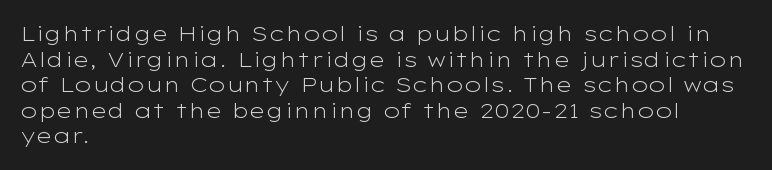
Q: Is the text bold? A: No.
Q: Is the text italic (slanted)? A: No, it is upright.
Q: Is the text underlined? A: No.
Q: How is the paragraph aligned? A: Left-aligned.
Q: Is the spacing between letters normal or unusually wide? A: Normal.
